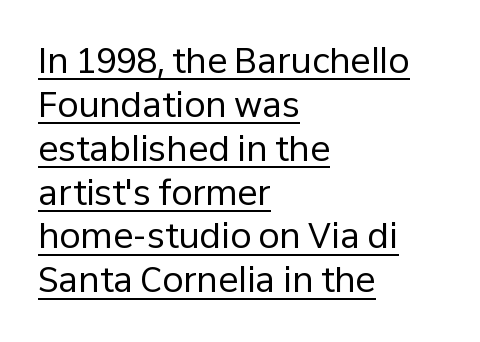
The image shows 34 px regular-weight sans-serif type, upright; set left-aligned, normal line spacing (1.29x), normal letter spacing, underlined; low stroke contrast and a medium x-height.
